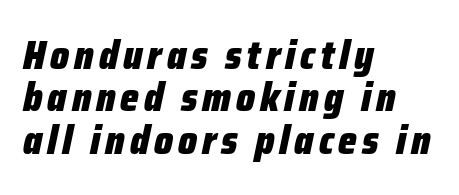
This sample has the flowing, uneven cadence of proportional lettering. This is heavy type, rendered in bold. Horizontal bands of white between lines are thin slivers. The text carries the slant typical of an italic or oblique font. The space beneath each line is pristine and unruled.
